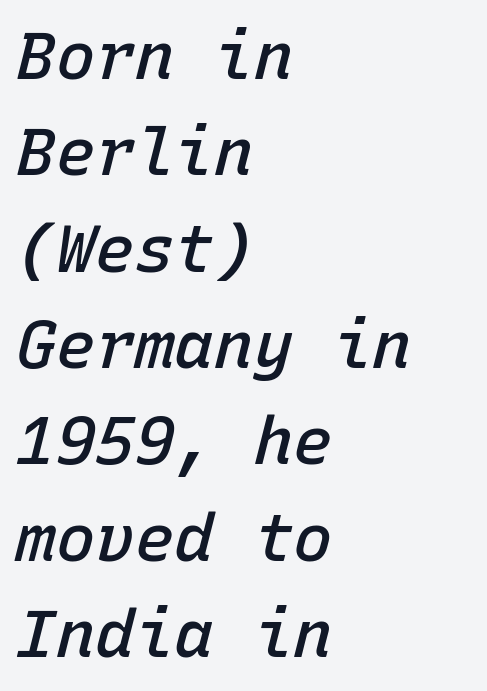
Q: Is the text bold? A: Semi-bold.
Q: Is the text italic (slanted)? A: Yes, it leans right by about 15 degrees.
Q: Is the text underlined? A: No.
Q: How is the paragraph aligned? A: Left-aligned.
Q: Is the spacing between letters normal or unusually wide? A: Normal.
Q: Is the spacing between lines tight, normal or loose? A: Normal.
Q: Width (condensed, normal, or wide)? A: Normal.
Q: Stroke contrast? A: Low.
Q: x-height? A: Medium.
Q: Monospaced? A: Yes.
